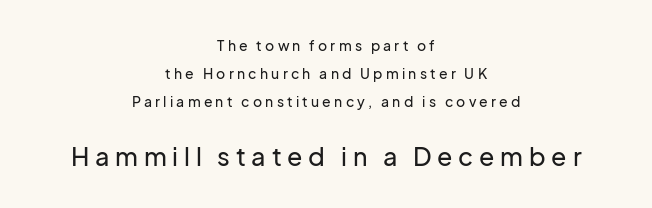
Q: Is the text italic (slanted)? A: No, it is upright.
Q: Is the text underlined? A: No.
Q: How is the paragraph aligned? A: Centered.
Q: Is the spacing between letters normal or unusually wide? A: Unusually wide.
Q: Is the spacing between lines tight, normal or loose? A: Loose.
Q: Which block of text is set in a larger size, the first (top) or the second (bottom)? A: The second (bottom) one.
